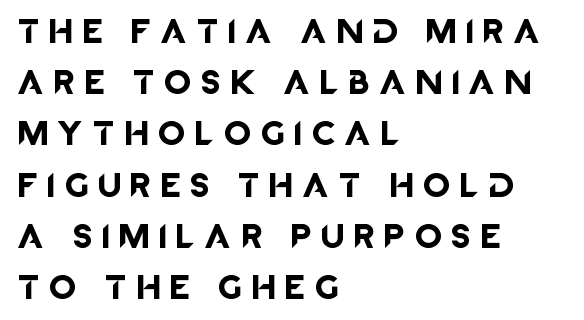
Q: Is the text italic (slanted)? A: No, it is upright.
Q: Is the text underlined? A: No.
Q: How is the paragraph aligned? A: Left-aligned.
Q: Is the spacing between letters normal or unusually wide? A: Unusually wide.
Q: Is the spacing between lines tight, normal or loose? A: Loose.
